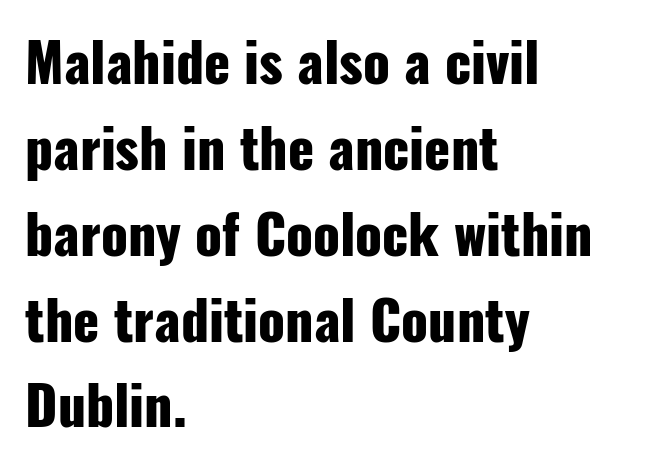
{"serif": "no", "italic": "no", "bold": "yes", "weight": "heavy", "width": "condensed", "stroke_contrast": "low", "x_height": "medium", "monospaced": "no", "underline": "no", "align": "left", "line_spacing": "normal", "line_spacing_ratio": 1.59, "letter_spacing": "normal", "letter_spacing_em": 0.0, "glyph_px": 54}
